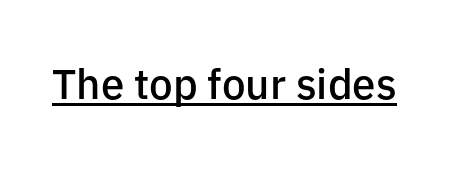
You could not count columns in this text — the font is proportionally spaced. Look at the bottom of the vertical strokes: they stop flat, with no serifs. Does the lettering tilt? It doesn't — this is upright. The sample's only ornament is a line tracing under the words. There is no visible air inserted between adjacent glyphs.
